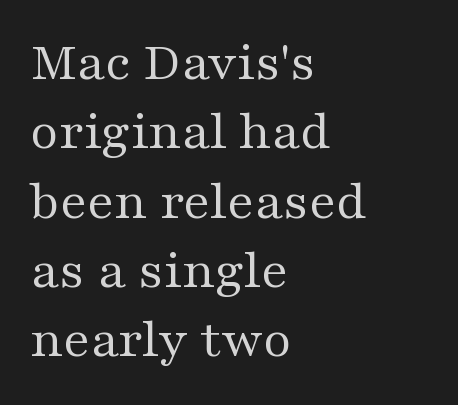
The image shows 55 px regular-weight, wide serif type, upright; set left-aligned, normal line spacing (1.26x), normal letter spacing, not underlined; medium stroke contrast and a medium x-height.
